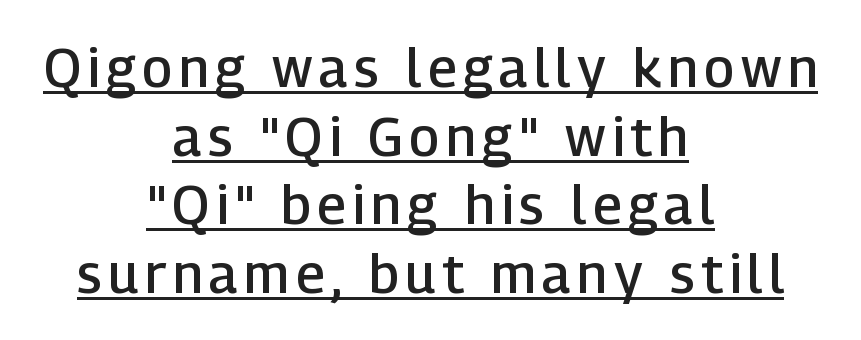
Q: Is the text bold? A: Semi-bold.
Q: Is the text italic (slanted)? A: No, it is upright.
Q: Is the typeface a serif or a sans-serif typeface? A: Sans-serif.
Q: Is the text underlined? A: Yes.
Q: How is the paragraph aligned? A: Centered.
Q: Is the spacing between lines tight, normal or loose? A: Normal.
Q: Width (condensed, normal, or wide)? A: Normal.
Q: Stroke contrast? A: Low.
Q: x-height? A: Medium.
Q: Monospaced? A: No.
